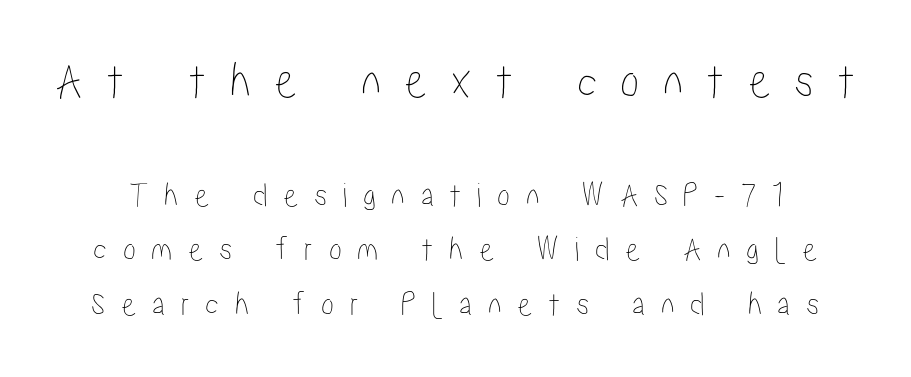
If you squint, the top block still reads clearly — it's the larger of the two. The space directly below the letters is spotless. If you measured baseline to baseline, you'd find a middling distance. The tracking reads as deliberately expanded to a designer's eye.
